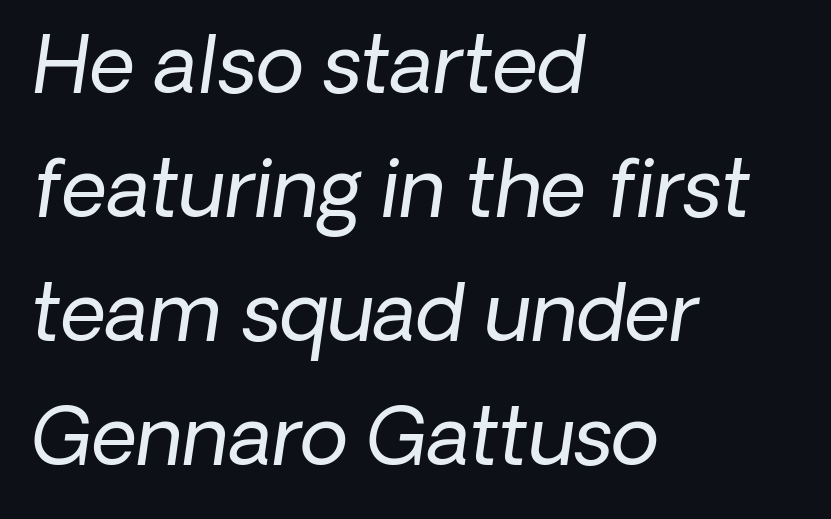
Q: Is the text bold? A: No.
Q: Is the typeface a serif or a sans-serif typeface? A: Sans-serif.
Q: Is the text underlined? A: No.
Q: How is the paragraph aligned? A: Left-aligned.
Q: Is the spacing between letters normal or unusually wide? A: Normal.
Q: Is the spacing between lines tight, normal or loose? A: Normal.
Q: Width (condensed, normal, or wide)? A: Normal.
Q: Stroke contrast? A: Low.
Q: x-height? A: Medium.
Q: Monospaced? A: No.
